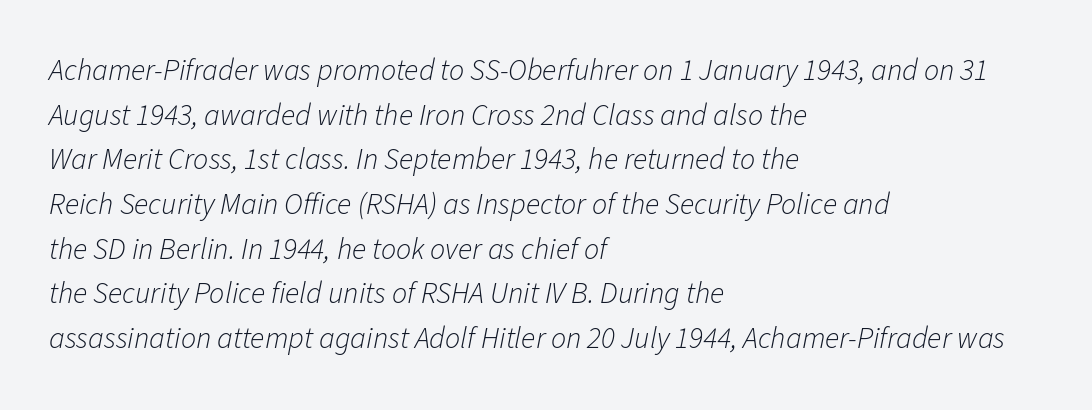
Do the characters align in a grid? No, the font is proportional. How would I describe the line gaps? Plain and ordinary. Reading down the block, your eye returns to a fixed left position each line. The weight tops out at a normal text grade.
